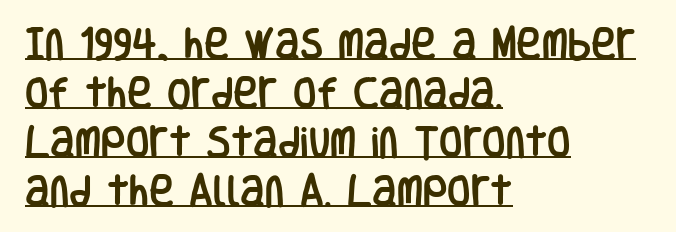
Is the letter spacing exaggerated? No — it looks like the ordinary default. The vertical gap from one line to the next is medium. The glyphs in this specimen are sans serif. The typesetter has applied underlining to the passage shown.
